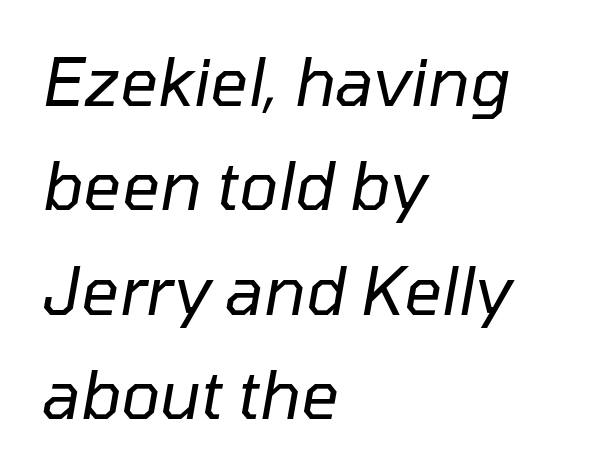
Successive baselines arrive at the customary interval. Quick note: underline off. These lines were composed using italics. Characters follow at the spacing the type designer built in.
